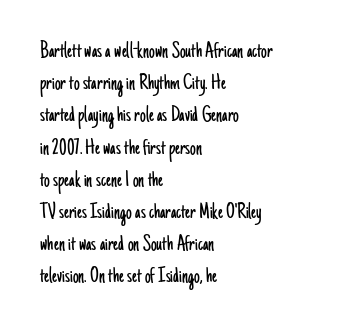
Q: Is the text bold? A: No.
Q: Is the text italic (slanted)? A: No, it is upright.
Q: Is the text underlined? A: No.
Q: How is the paragraph aligned? A: Left-aligned.
Q: Is the spacing between letters normal or unusually wide? A: Normal.
Q: Is the spacing between lines tight, normal or loose? A: Normal.
